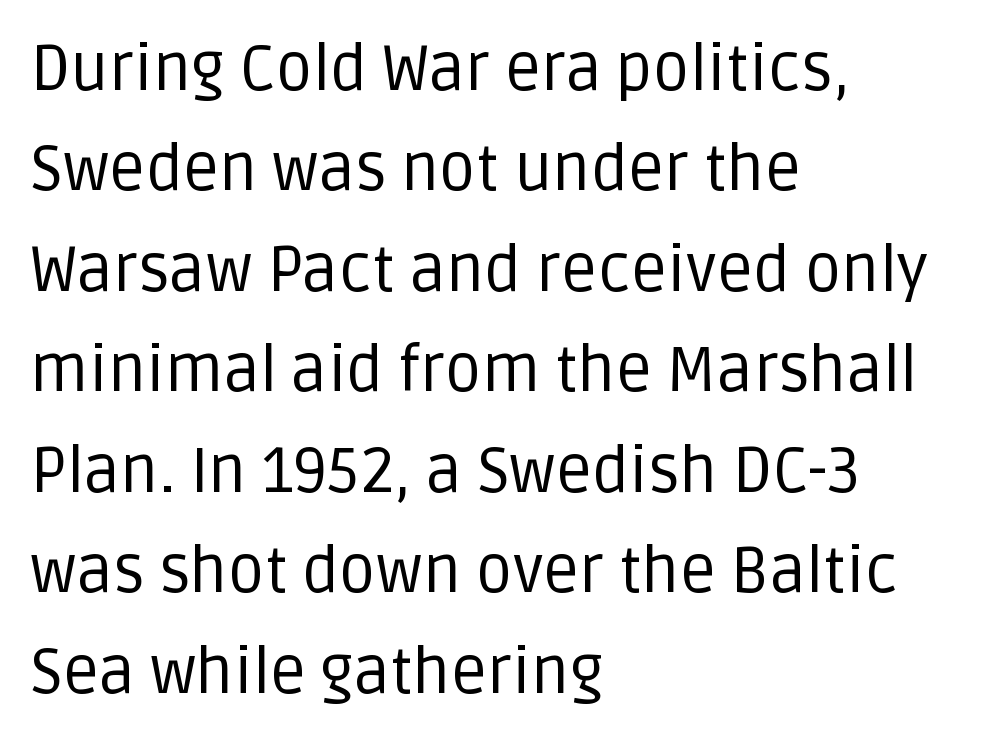
Unmarked baselines from the first word to the last. The characters are drawn with everyday or finer stroke widths. Think of a printed novel: that variable character pitch is what you see here. The type sits square on the baseline with zero lean.
